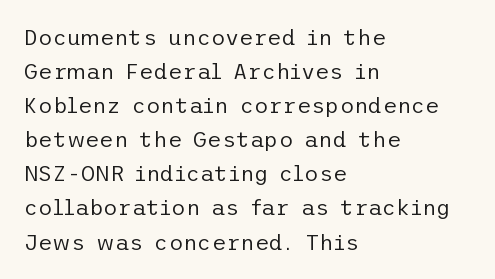
Caption: multi-line text, flush left, ragged right. Rendered with straight, roman letterforms. Beneath every word, the page is bare. Weight: not bold — regular or lighter. Nobody touched the tracking dial on this one. Vertically, the passage feels balanced, rows spaced as you'd expect.
